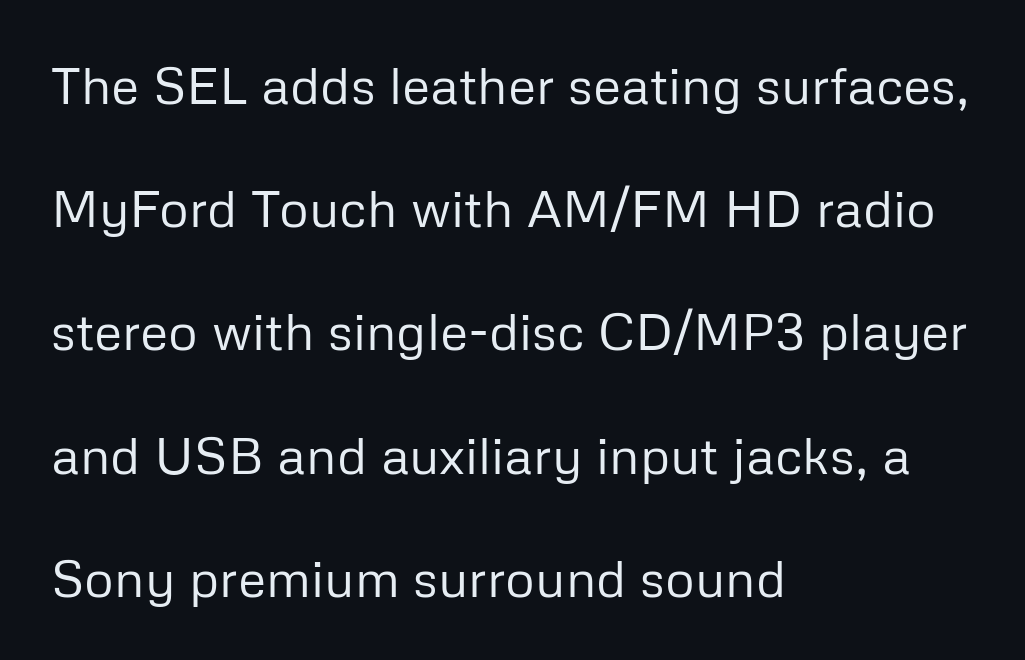
Rule under the text: the space is simply empty. Notice how the passage keeps a crisp vertical edge on the left only. Glyph-to-glyph distance matches everyday printed text. Style check: upright.
